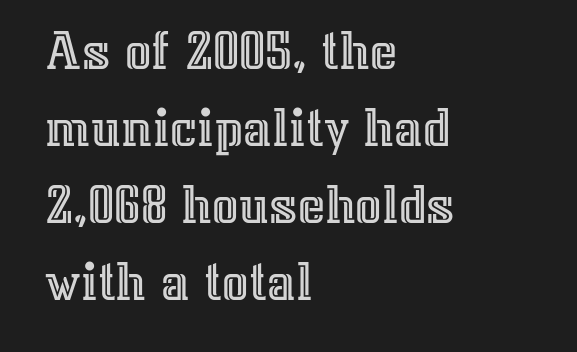
{"italic": "no", "width": "normal", "x_height": "medium", "monospaced": "no", "underline": "no", "align": "left", "line_spacing": "normal", "line_spacing_ratio": 1.33, "letter_spacing": "normal", "letter_spacing_em": 0.0, "glyph_px": 58}
